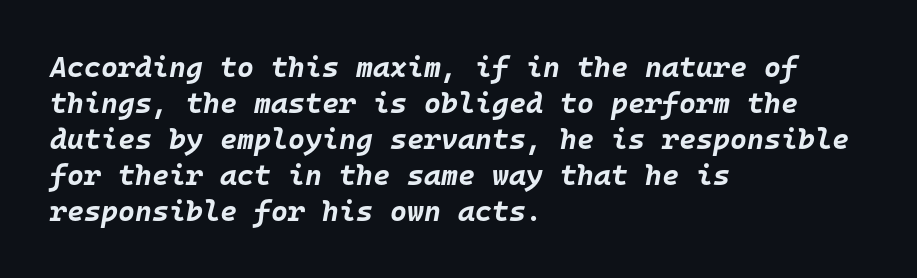
{"italic": "yes", "lean": "right", "slant_degrees": 10, "bold": "yes", "weight": "bold", "width": "normal", "stroke_contrast": "low", "x_height": "large", "monospaced": "yes", "underline": "no", "align": "left", "line_spacing_ratio": 1.24, "letter_spacing": "normal", "letter_spacing_em": 0.0, "glyph_px": 29}
